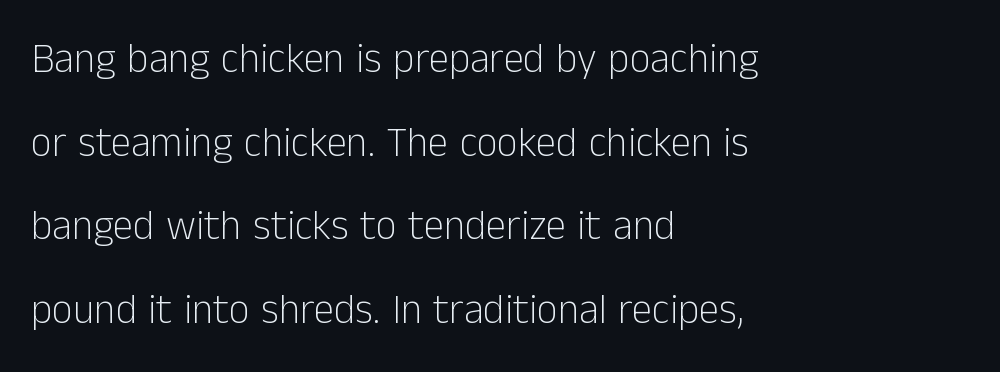
Q: Is the text bold? A: No.
Q: Is the text italic (slanted)? A: No, it is upright.
Q: Is the typeface a serif or a sans-serif typeface? A: Sans-serif.
Q: Is the text underlined? A: No.
Q: How is the paragraph aligned? A: Left-aligned.
Q: Is the spacing between letters normal or unusually wide? A: Normal.
Q: Is the spacing between lines tight, normal or loose? A: Loose.
Q: Width (condensed, normal, or wide)? A: Normal.
Q: Stroke contrast? A: Low.
Q: x-height? A: Medium.
Q: Monospaced? A: No.
